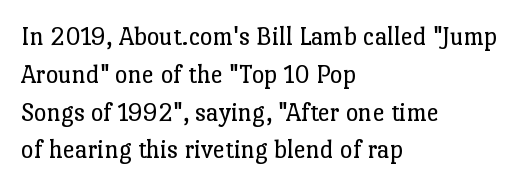
The image shows 27 px text type, upright; set left-aligned, normal line spacing (1.4x), normal letter spacing, not underlined.
